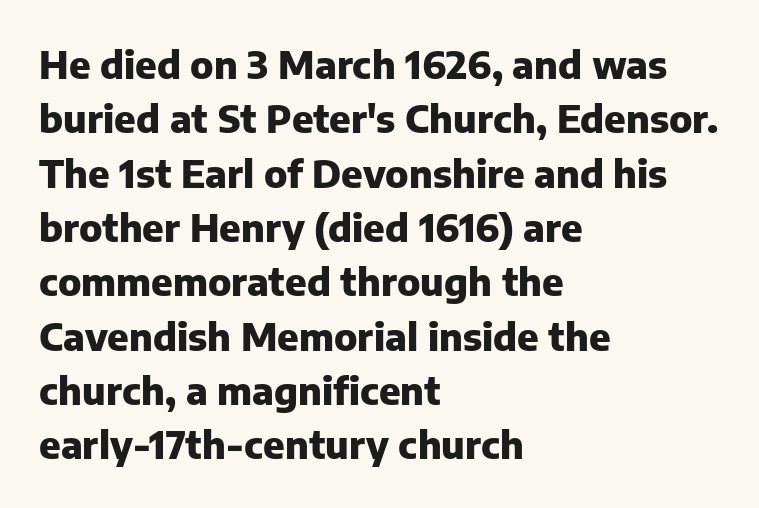
The image shows 38 px heavy sans-serif type, upright; set left-aligned, normal line spacing (1.43x), normal letter spacing, not underlined; low stroke contrast and a medium x-height.
